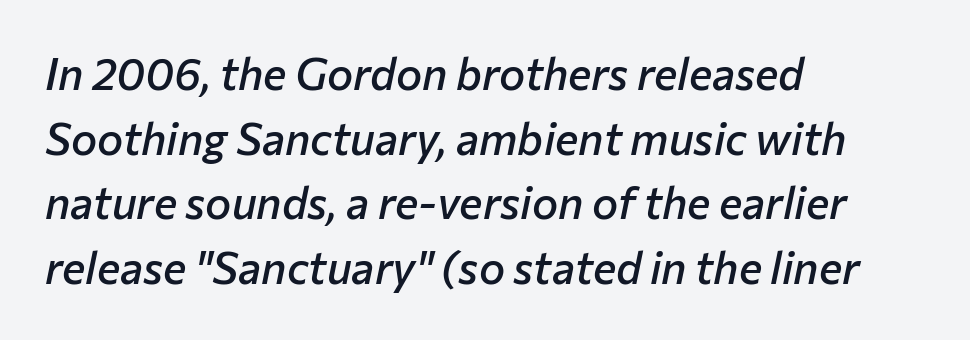
{"italic": "yes", "lean": "right", "slant_degrees": 12, "bold": "semi", "weight": "semibold", "width": "normal", "stroke_contrast": "low", "x_height": "medium", "monospaced": "no", "underline": "no", "align": "left", "line_spacing": "normal", "line_spacing_ratio": 1.47, "letter_spacing": "normal", "letter_spacing_em": 0.0, "glyph_px": 44}
